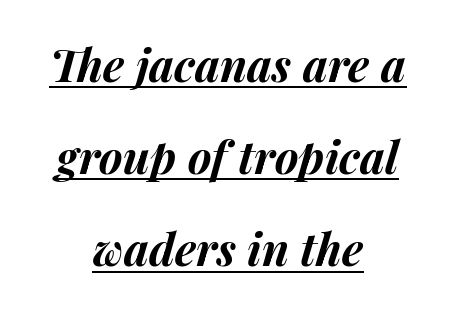
Q: Is the text bold? A: Yes.
Q: Is the text italic (slanted)? A: Yes, it leans right by about 14 degrees.
Q: Is the text underlined? A: Yes.
Q: How is the paragraph aligned? A: Centered.
Q: Is the spacing between letters normal or unusually wide? A: Normal.
Q: Is the spacing between lines tight, normal or loose? A: Loose.
Q: Width (condensed, normal, or wide)? A: Normal.
Q: Stroke contrast? A: Medium.
Q: x-height? A: Medium.
Q: Monospaced? A: No.
